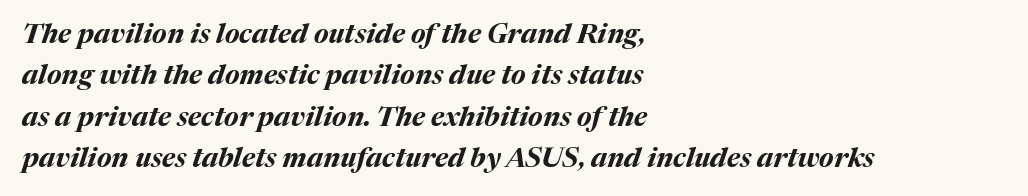
Q: Is the text bold? A: Yes.
Q: Is the text italic (slanted)? A: Yes, it leans right by about 17 degrees.
Q: Is the text underlined? A: No.
Q: How is the paragraph aligned? A: Left-aligned.
Q: Is the spacing between letters normal or unusually wide? A: Normal.
Q: Is the spacing between lines tight, normal or loose? A: Normal.
